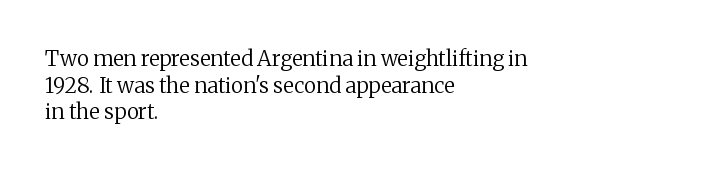
Q: Is the text bold? A: No.
Q: Is the text italic (slanted)? A: No, it is upright.
Q: Is the text underlined? A: No.
Q: How is the paragraph aligned? A: Left-aligned.
Q: Is the spacing between letters normal or unusually wide? A: Normal.
Q: Is the spacing between lines tight, normal or loose? A: Normal.
